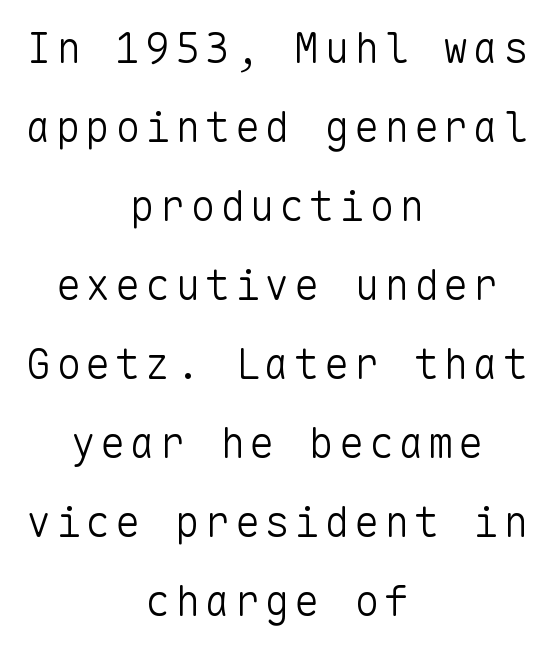
{"serif": "no", "italic": "no", "bold": "no", "weight": "light", "width": "normal", "stroke_contrast": "low", "x_height": "medium", "monospaced": "yes", "underline": "no", "align": "center", "line_spacing_ratio": 1.88, "glyph_px": 42}
